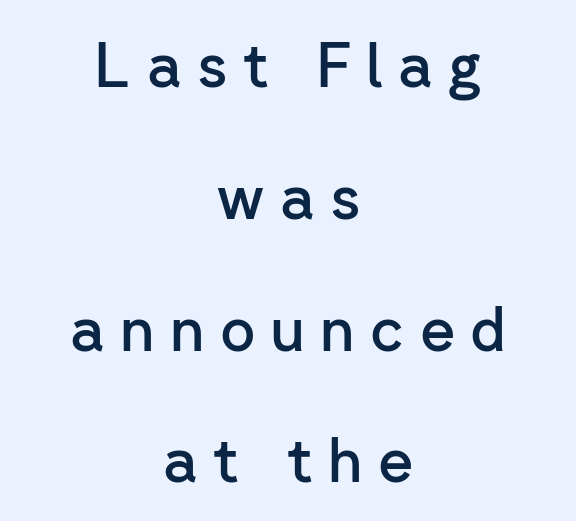
Each row of text sits above clean, open space. The lines are spread far apart with generous leading. The setting favours the middle, as headings and verse often do. You could not count columns in this text — the font is proportionally spaced.
